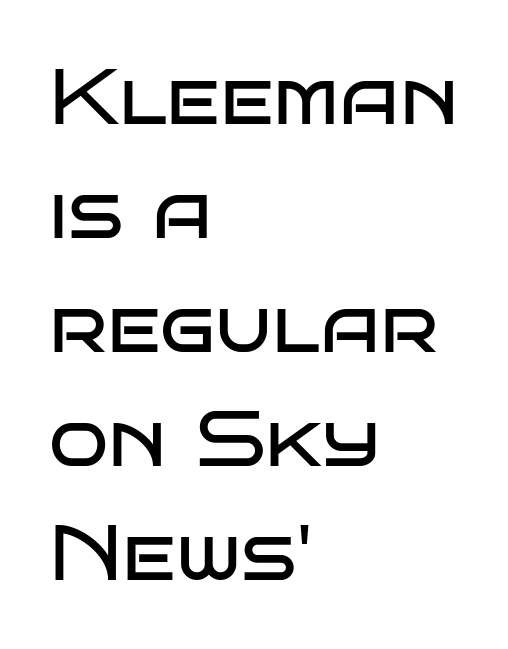
The image shows 78 px regular-weight, wide sans-serif type, upright; set left-aligned, normal line spacing (1.46x), normal letter spacing, not underlined; low stroke contrast and a large x-height.
